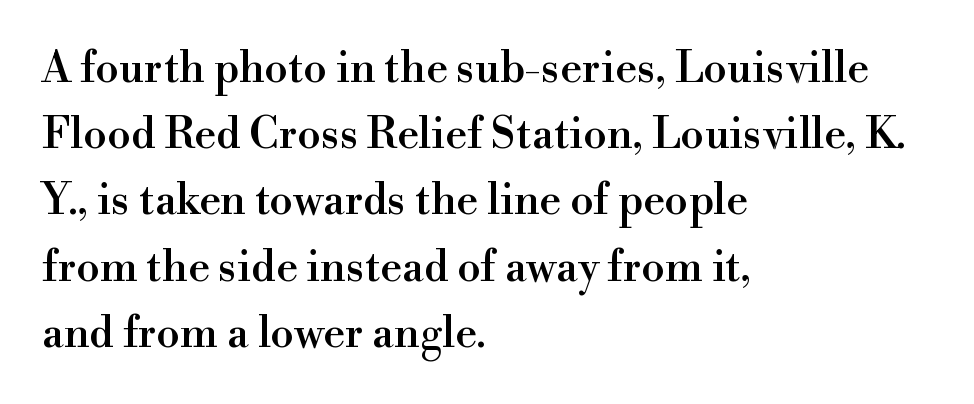
The letters stand upright; this is a roman face. The rag falls on the right side of this text block. Rows of type keep a routine distance in the vertical direction. The face used here is rendered with its standard letterfit.
